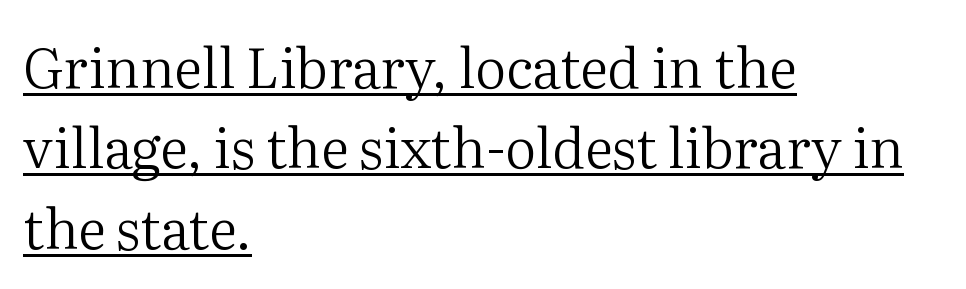
{"serif": "yes", "italic": "no", "bold": "no", "weight": "regular", "width": "normal", "stroke_contrast": "medium", "x_height": "medium", "monospaced": "no", "underline": "yes", "align": "left", "line_spacing": "normal", "line_spacing_ratio": 1.46, "letter_spacing": "normal", "letter_spacing_em": 0.0, "glyph_px": 55}
